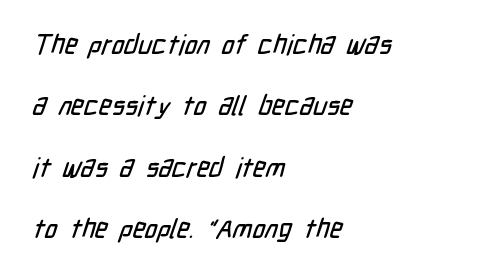
The image shows 27 px text type; set left-aligned, loose line spacing (2.27x), normal letter spacing, not underlined.
